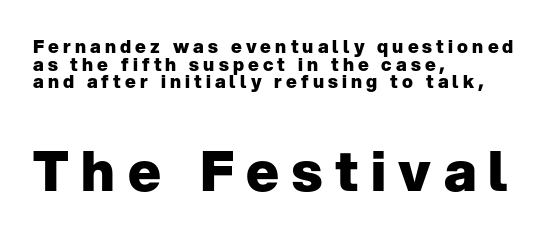
Q: Is the text bold? A: Yes.
Q: Is the text italic (slanted)? A: No, it is upright.
Q: Is the typeface a serif or a sans-serif typeface? A: Sans-serif.
Q: Is the text underlined? A: No.
Q: How is the paragraph aligned? A: Left-aligned.
Q: Is the spacing between letters normal or unusually wide? A: Unusually wide.
Q: Is the spacing between lines tight, normal or loose? A: Tight.
Q: Which block of text is set in a larger size, the first (top) or the second (bottom)? A: The second (bottom) one.
Q: Width (condensed, normal, or wide)? A: Normal.
Q: Stroke contrast? A: Low.
Q: x-height? A: Medium.
Q: Monospaced? A: No.
